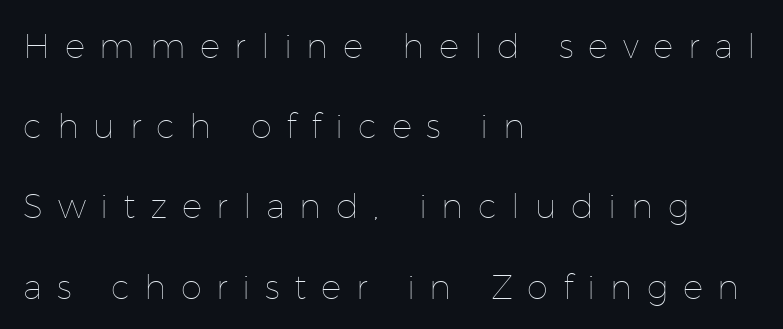
Notice the wide empty band between every row — that's loose leading. Each stroke keeps to a modest, everyday thickness or less. The space beneath each line is pristine and unruled. The line texture is sparse and dotted thanks to wide tracking. Left-aligned paragraph, ragged on the right.
